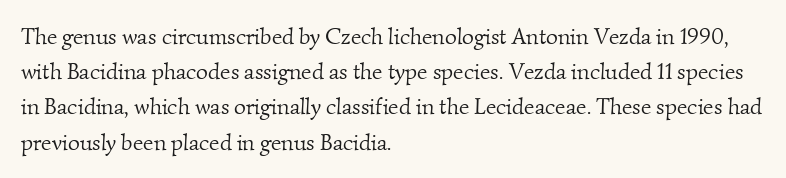
The image shows 23 px text type; set left-aligned, normal line spacing (1.53x), normal letter spacing, not underlined.
